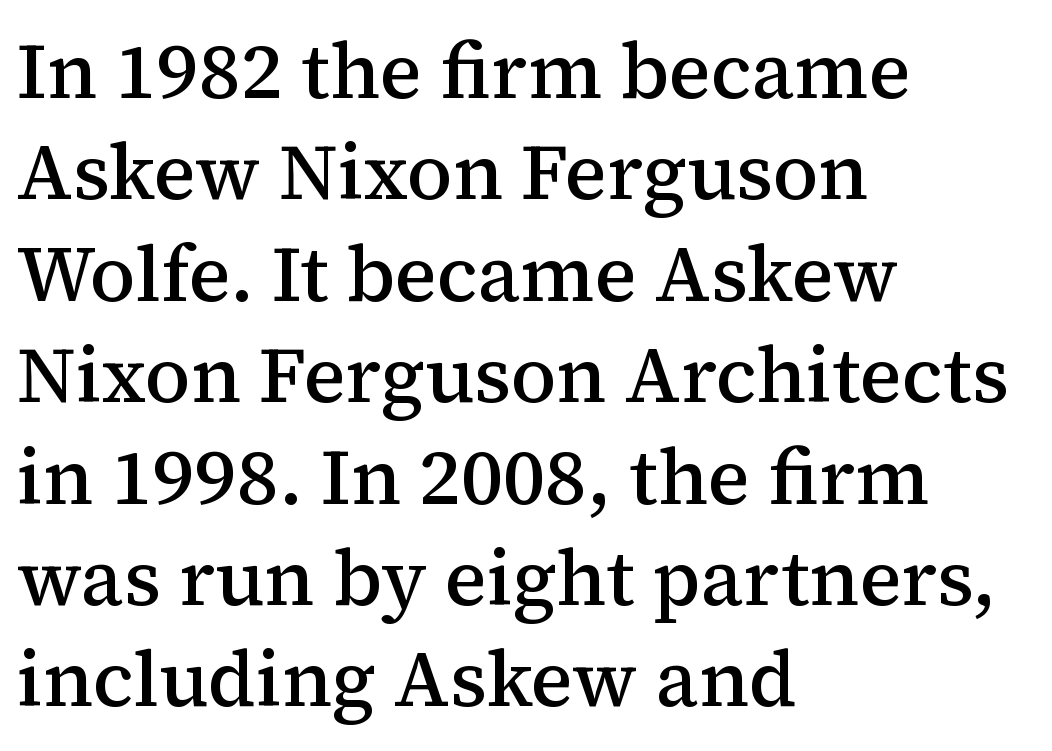
{"serif": "yes", "italic": "no", "bold": "semi", "weight": "semibold", "width": "normal", "stroke_contrast": "medium", "x_height": "medium", "monospaced": "no", "underline": "no", "align": "left", "line_spacing": "normal", "line_spacing_ratio": 1.3, "letter_spacing": "normal", "letter_spacing_em": 0.0, "glyph_px": 78}
